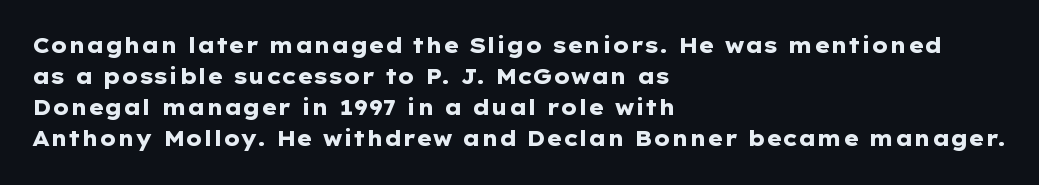
Q: Is the text bold? A: Yes.
Q: Is the text italic (slanted)? A: No, it is upright.
Q: Is the text underlined? A: No.
Q: How is the paragraph aligned? A: Left-aligned.
Q: Is the spacing between letters normal or unusually wide? A: Normal.
Q: Is the spacing between lines tight, normal or loose? A: Normal.
